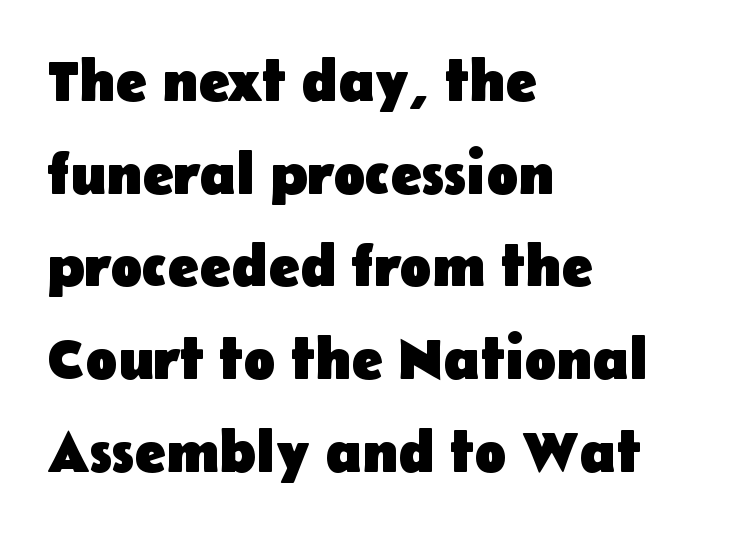
The image shows 59 px heavy sans-serif type, upright; set left-aligned, normal line spacing (1.57x), normal letter spacing, not underlined; low stroke contrast and a medium x-height.
